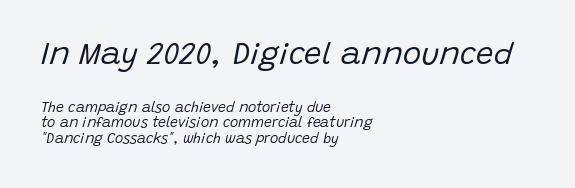
The image shows 31 px regular-weight type, italic (leaning right); set left-aligned, tight line spacing (1.12x), normal letter spacing, not underlined; the first (top) block is 2.21x larger; low stroke contrast and a large x-height.
